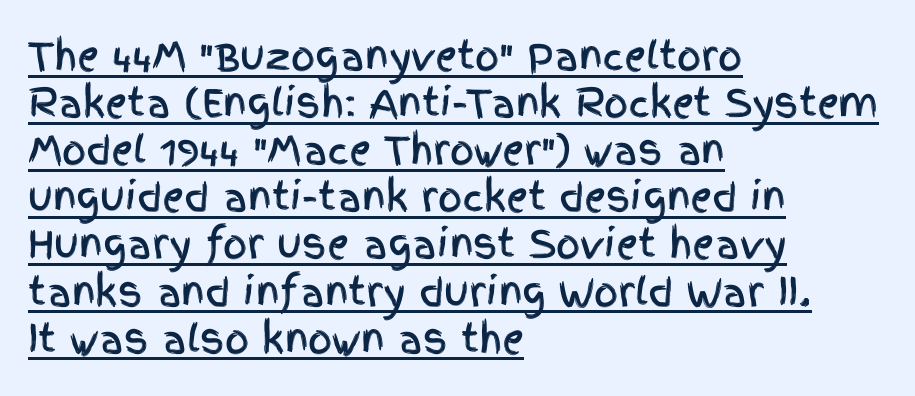
The image shows 38 px condensed sans-serif type, upright; set left-aligned, line spacing 1.24x, normal letter spacing, underlined; a large x-height.
